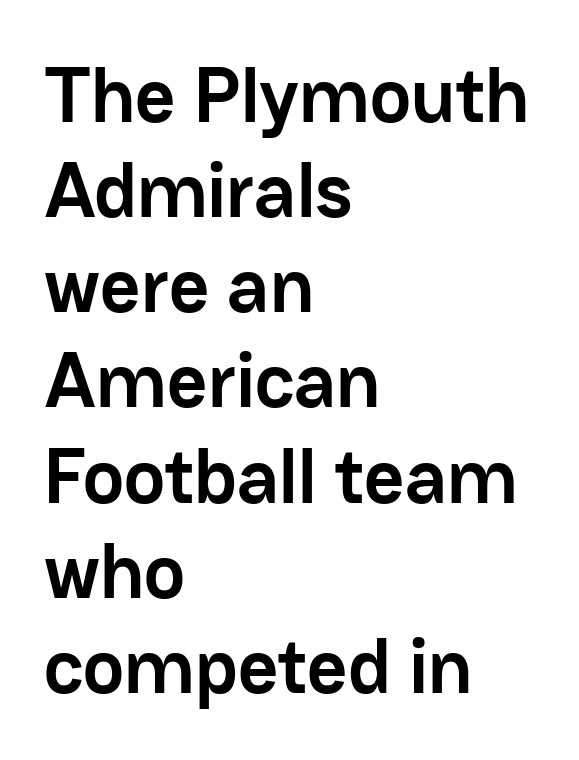
The specimen reads as upright at a glance. Clear beneath every line of the passage. Characters follow at the spacing the type designer built in. Observe the absence of serifs on each vertical stroke in this sample.
